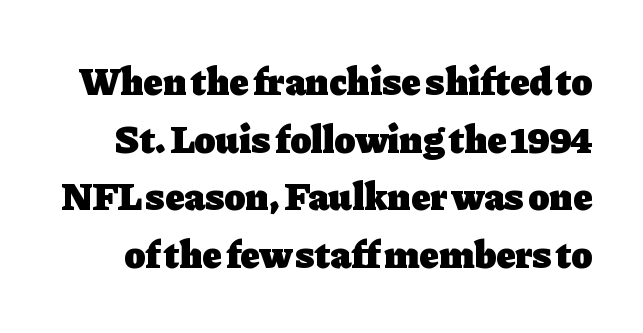
Notice how descenders clear the ascenders below comfortably — that's standard leading. The font family rendered here belongs to the serif group. Character widths vary here, with narrow letters taking less room than wide ones. Just letters on the line, the space beneath them empty. These lines were composed using upright roman letters. Characters follow at the spacing the type designer built in.
